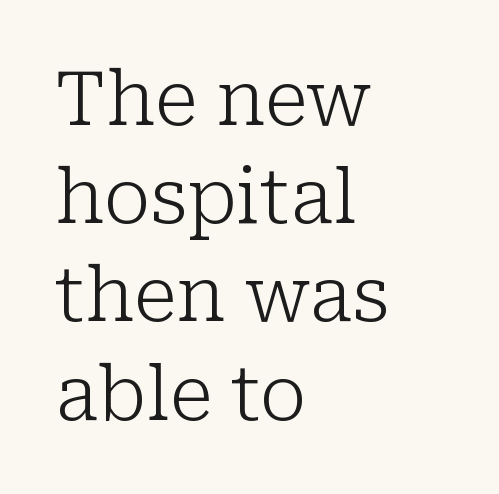
Q: Is the text bold? A: No.
Q: Is the text italic (slanted)? A: No, it is upright.
Q: Is the typeface a serif or a sans-serif typeface? A: Serif.
Q: Is the text underlined? A: No.
Q: How is the paragraph aligned? A: Left-aligned.
Q: Is the spacing between letters normal or unusually wide? A: Normal.
Q: Is the spacing between lines tight, normal or loose? A: Normal.
Q: Width (condensed, normal, or wide)? A: Normal.
Q: Stroke contrast? A: Low.
Q: x-height? A: Medium.
Q: Monospaced? A: No.
